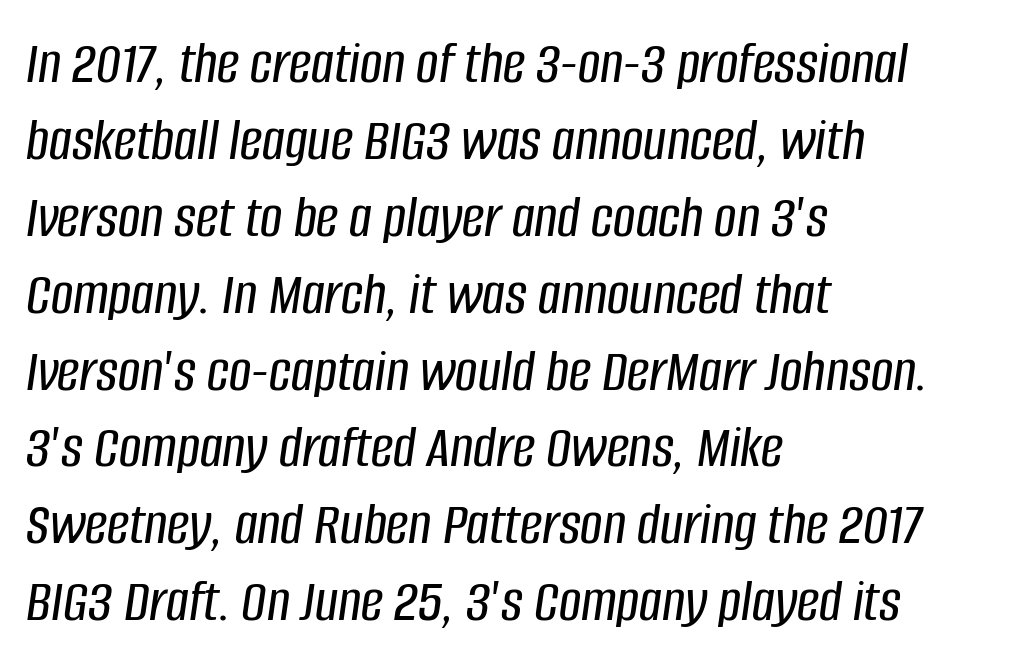
{"italic": "yes", "lean": "right", "slant_degrees": 8, "width": "condensed", "stroke_contrast": "low", "x_height": "large", "monospaced": "no", "underline": "no", "align": "left", "line_spacing_ratio": 1.24, "letter_spacing": "normal", "letter_spacing_em": 0.0, "glyph_px": 62}
